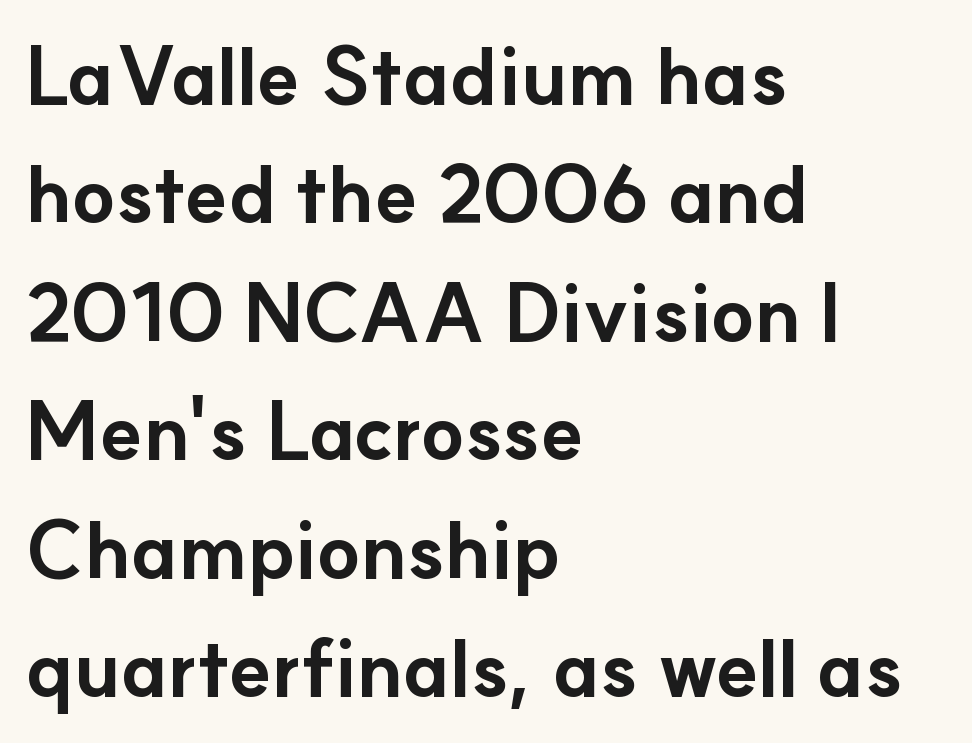
This sample uses a sans-serif face. Is there much room between lines? A standard amount, neither cramped nor airy. Compared with typical body copy, the letter spacing here is the same. This is the regular roman posture of the typeface. Looks like regular typesetting: each glyph gets only the width it needs.
